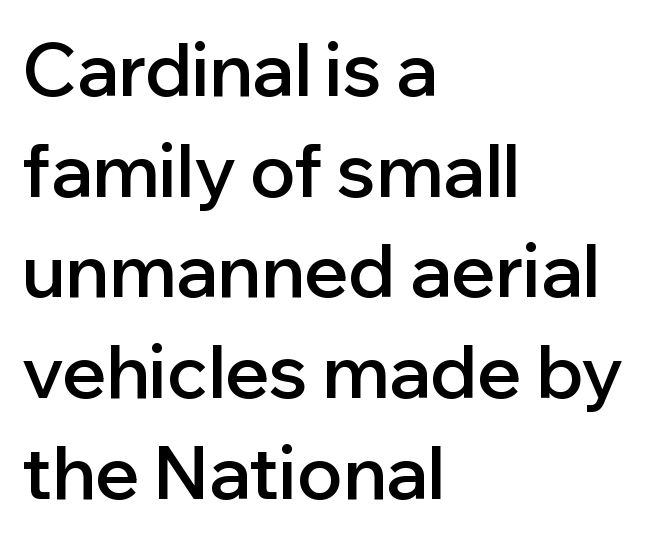
{"serif": "no", "italic": "no", "bold": "semi", "weight": "semibold", "width": "normal", "stroke_contrast": "low", "x_height": "medium", "monospaced": "no", "underline": "no", "align": "left", "line_spacing": "normal", "line_spacing_ratio": 1.38, "letter_spacing": "normal", "letter_spacing_em": 0.0, "glyph_px": 73}
